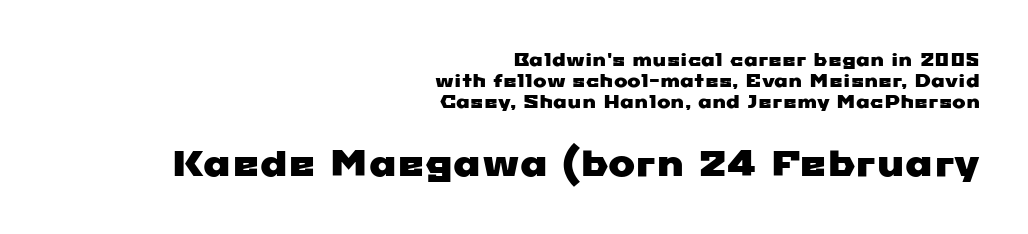
Q: Is the typeface a serif or a sans-serif typeface? A: Sans-serif.
Q: Is the text underlined? A: No.
Q: How is the paragraph aligned? A: Right-aligned.
Q: Is the spacing between letters normal or unusually wide? A: Normal.
Q: Which block of text is set in a larger size, the first (top) or the second (bottom)? A: The second (bottom) one.
Q: Width (condensed, normal, or wide)? A: Wide.
Q: Stroke contrast? A: Low.
Q: x-height? A: Medium.
Q: Monospaced? A: No.
